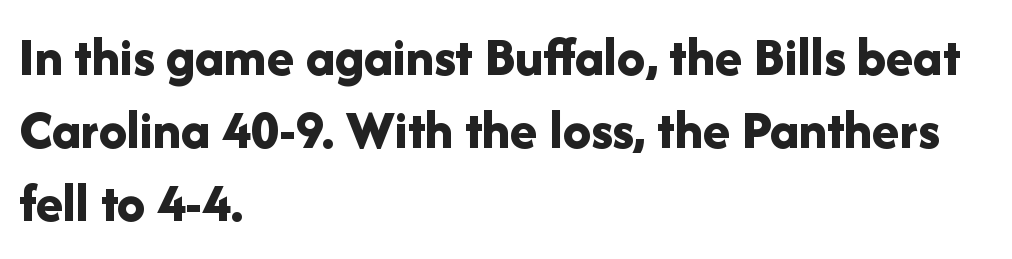
Q: Is the text bold? A: Yes.
Q: Is the text italic (slanted)? A: No, it is upright.
Q: Is the typeface a serif or a sans-serif typeface? A: Sans-serif.
Q: Is the text underlined? A: No.
Q: How is the paragraph aligned? A: Left-aligned.
Q: Is the spacing between letters normal or unusually wide? A: Normal.
Q: Is the spacing between lines tight, normal or loose? A: Normal.
Q: Width (condensed, normal, or wide)? A: Normal.
Q: Stroke contrast? A: Low.
Q: x-height? A: Medium.
Q: Monospaced? A: No.
